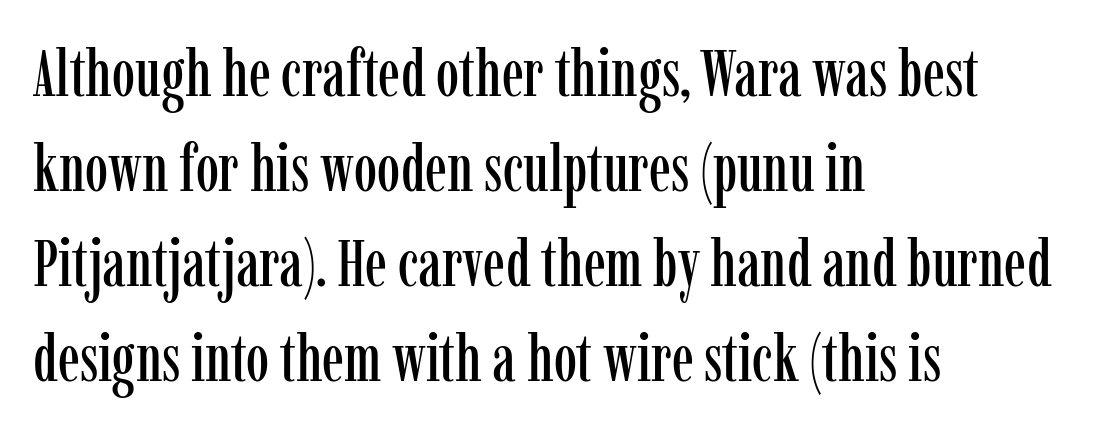
The image shows 66 px condensed serif type, upright; set left-aligned, normal line spacing (1.44x), normal letter spacing, not underlined; low stroke contrast and a medium x-height.
